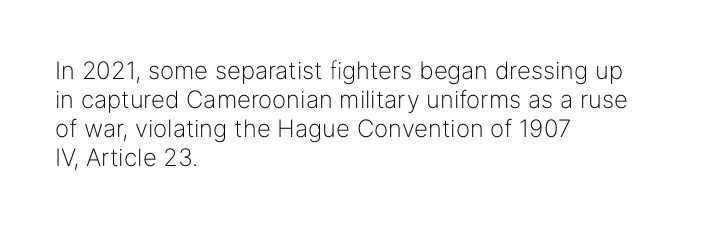
{"italic": "no", "bold": "no", "underline": "no", "align": "left", "line_spacing_ratio": 1.21, "letter_spacing": "normal", "letter_spacing_em": 0.0, "glyph_px": 24}
